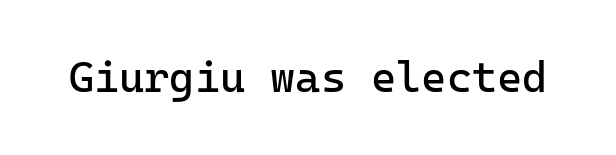
The image shows 43 px regular-weight sans-serif type, upright, monospaced; set normal letter spacing, not underlined; low stroke contrast and a medium x-height.
